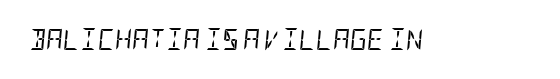
{"italic": "yes", "lean": "right", "slant_degrees": 5, "bold": "no", "underline": "no", "letter_spacing": "normal", "letter_spacing_em": 0.0, "glyph_px": 21}
